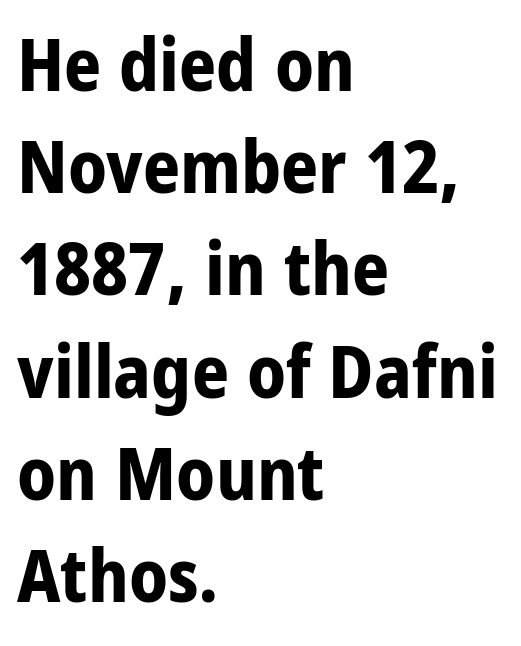
Alignment: flush left. Beneath every word, the page is bare. These lines keep a tight, regular rhythm from letter to letter. Summary of weight: heavy, a full bold.
